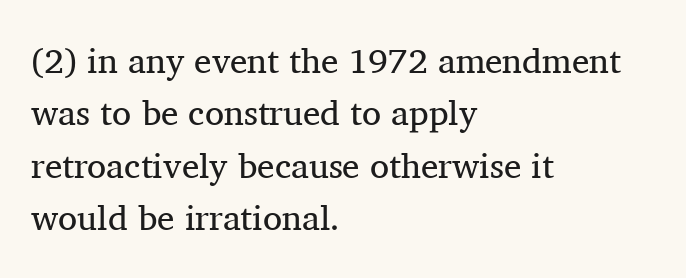
Stem width sits at or under what a default text font uses. Students, note that the glyphs here touch the page at normal intervals. The letters stand straight up with perfectly vertical stems. Quick note: underline off. Leading: standard.
